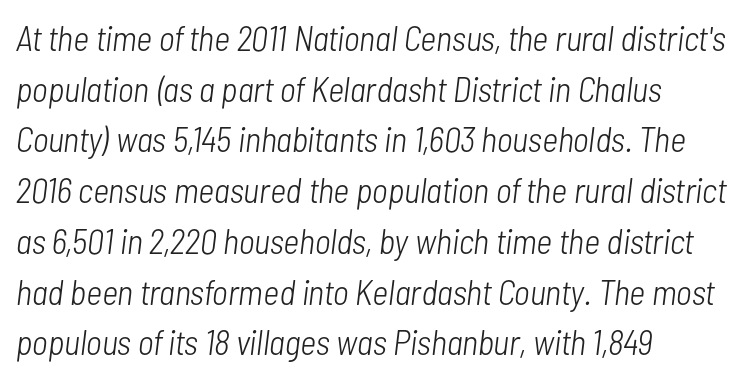
{"italic": "yes", "lean": "right", "slant_degrees": 7, "bold": "no", "weight": "light", "width": "condensed", "stroke_contrast": "low", "x_height": "medium", "monospaced": "no", "underline": "no", "align": "left", "line_spacing": "normal", "line_spacing_ratio": 1.45, "letter_spacing": "normal", "letter_spacing_em": 0.0, "glyph_px": 35}
